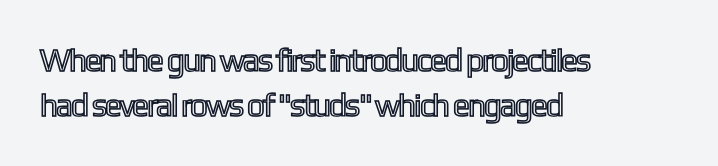
{"italic": "no", "width": "condensed", "x_height": "medium", "monospaced": "no", "underline": "no", "align": "left", "line_spacing": "normal", "line_spacing_ratio": 1.42, "letter_spacing": "normal", "letter_spacing_em": 0.0, "glyph_px": 32}
